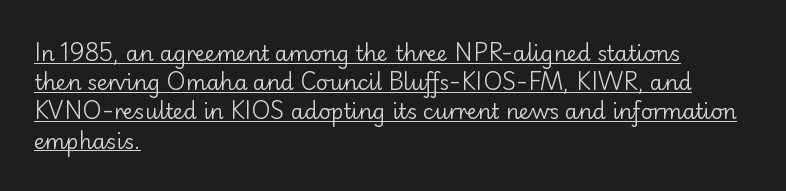
{"italic": "no", "bold": "no", "underline": "yes", "align": "left", "line_spacing": "normal", "line_spacing_ratio": 1.39, "letter_spacing": "normal", "letter_spacing_em": 0.0, "glyph_px": 21}
